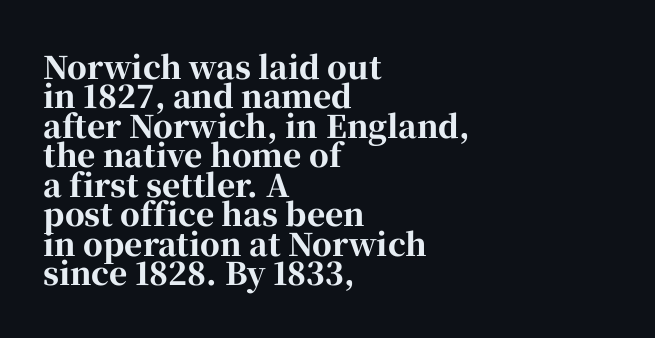
{"serif": "yes", "italic": "no", "bold": "yes", "weight": "bold", "width": "normal", "stroke_contrast": "high", "x_height": "medium", "monospaced": "no", "underline": "no", "align": "left", "line_spacing": "tight", "line_spacing_ratio": 0.95, "letter_spacing": "normal", "letter_spacing_em": 0.0, "glyph_px": 31}
